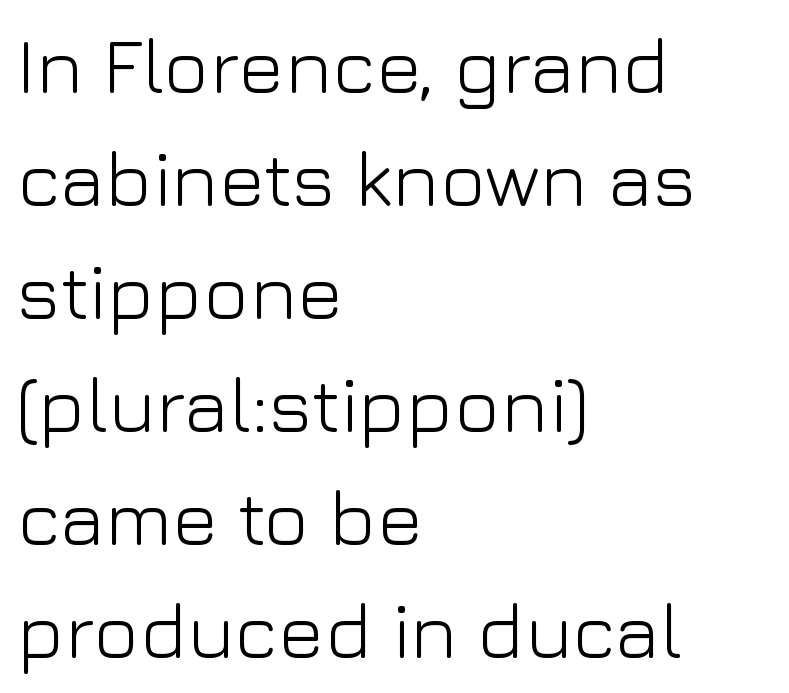
One glance says typical: line gaps are just what's usual. This rendering employs a face without finishing strokes, i.e., a sans-serif. Ascenders rise straight up at ninety degrees. Standard letterfit; no display-style spreading of the glyphs. Line starts are locked; line ends wander.
